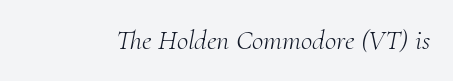
The image shows 28 px light serif type, italic (leaning right); set normal letter spacing, not underlined; medium stroke contrast and a small x-height.
